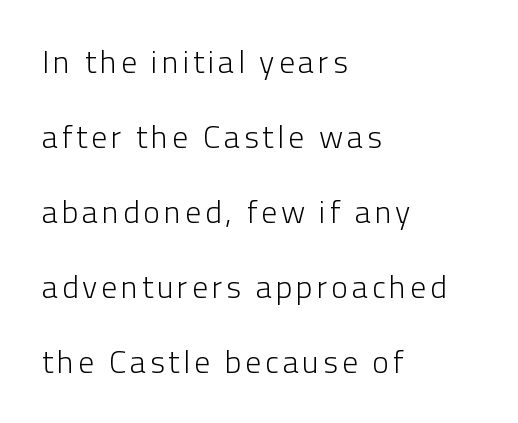
The image shows 32 px light sans-serif type, upright; set left-aligned, loose line spacing (2.34x), not underlined; low stroke contrast and a medium x-height.
